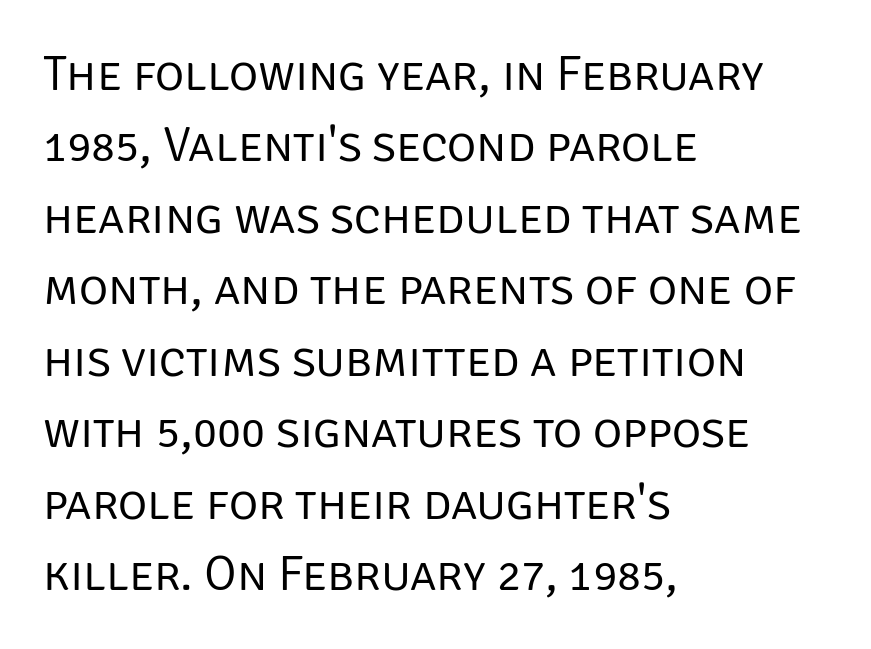
{"serif": "no", "italic": "no", "bold": "no", "weight": "regular", "width": "normal", "stroke_contrast": "low", "x_height": "large", "monospaced": "no", "underline": "no", "align": "left", "line_spacing": "normal", "line_spacing_ratio": 1.43, "letter_spacing": "normal", "letter_spacing_em": 0.0, "glyph_px": 50}
